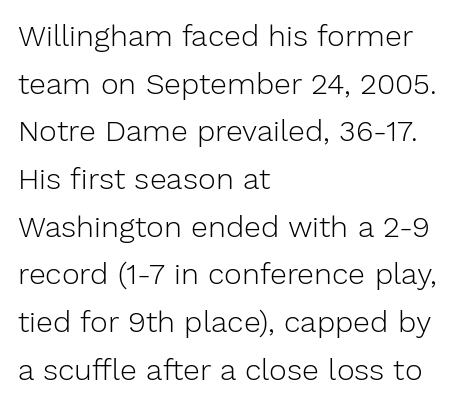
Q: Is the text bold? A: No.
Q: Is the text italic (slanted)? A: No, it is upright.
Q: Is the typeface a serif or a sans-serif typeface? A: Sans-serif.
Q: Is the text underlined? A: No.
Q: How is the paragraph aligned? A: Left-aligned.
Q: Is the spacing between letters normal or unusually wide? A: Normal.
Q: Is the spacing between lines tight, normal or loose? A: Normal.
Q: Width (condensed, normal, or wide)? A: Normal.
Q: Stroke contrast? A: Low.
Q: x-height? A: Medium.
Q: Monospaced? A: No.
